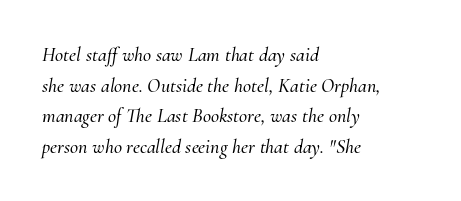
{"italic": "yes", "lean": "right", "slant_degrees": 10, "underline": "no", "align": "left", "line_spacing": "normal", "line_spacing_ratio": 1.53, "letter_spacing": "normal", "letter_spacing_em": 0.0, "glyph_px": 20}
